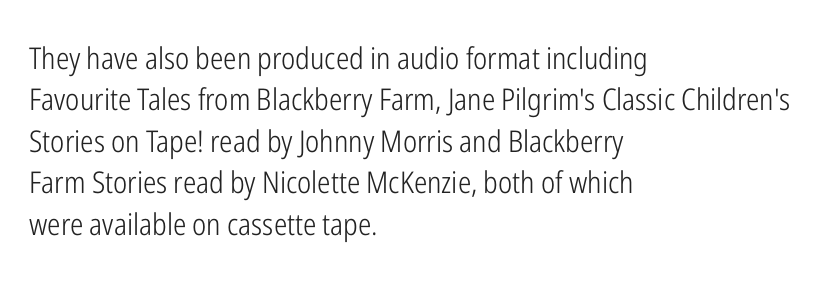
The image shows 30 px light, condensed sans-serif type, upright; set left-aligned, normal line spacing (1.38x), normal letter spacing, not underlined; low stroke contrast and a medium x-height.
